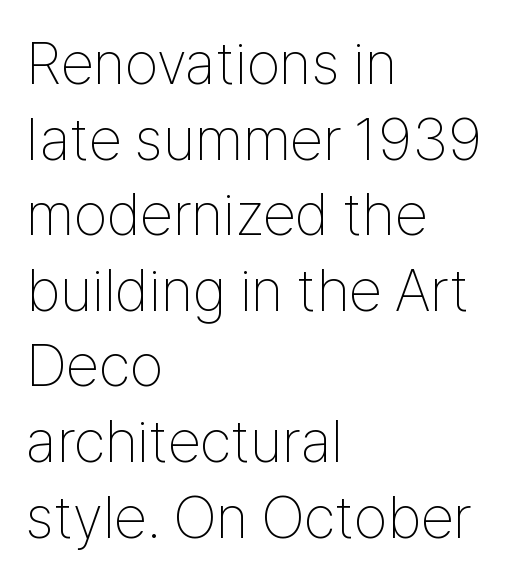
Q: Is the text bold? A: No.
Q: Is the text italic (slanted)? A: No, it is upright.
Q: Is the typeface a serif or a sans-serif typeface? A: Sans-serif.
Q: Is the text underlined? A: No.
Q: How is the paragraph aligned? A: Left-aligned.
Q: Is the spacing between letters normal or unusually wide? A: Normal.
Q: Is the spacing between lines tight, normal or loose? A: Normal.
Q: Width (condensed, normal, or wide)? A: Condensed.
Q: Stroke contrast? A: Low.
Q: x-height? A: Medium.
Q: Monospaced? A: No.
